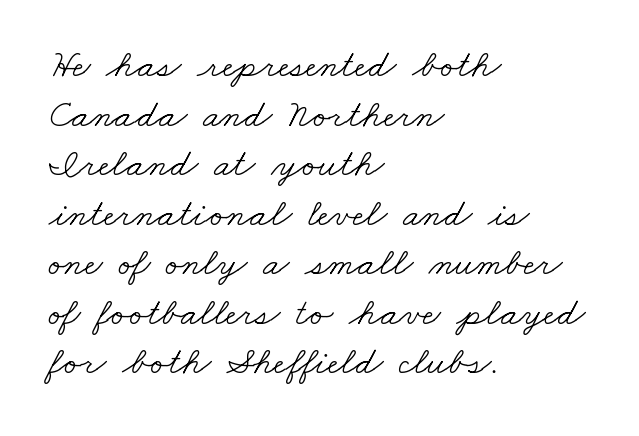
A typesetter would call this proportional, since set widths differ per character. This sample is left-justified, so line endings fall wherever the words run out. No extra tracking has been applied to these lines. Honestly, the row spacing looks completely unremarkable.
